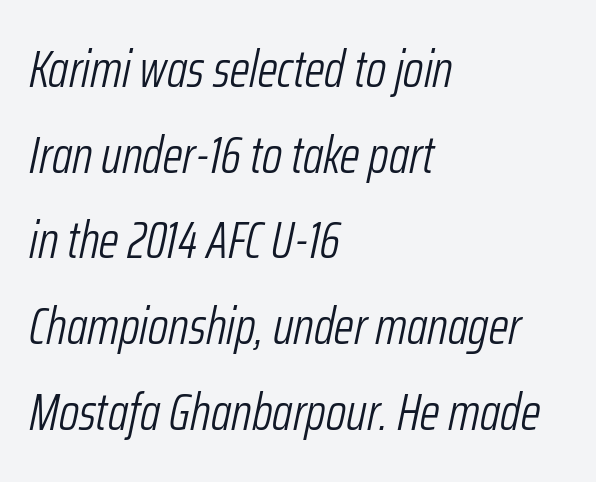
Q: Is the text bold? A: No.
Q: Is the text italic (slanted)? A: Yes, it leans right by about 12 degrees.
Q: Is the text underlined? A: No.
Q: How is the paragraph aligned? A: Left-aligned.
Q: Is the spacing between letters normal or unusually wide? A: Normal.
Q: Is the spacing between lines tight, normal or loose? A: Normal.
Q: Width (condensed, normal, or wide)? A: Condensed.
Q: Stroke contrast? A: Low.
Q: x-height? A: Medium.
Q: Monospaced? A: No.
